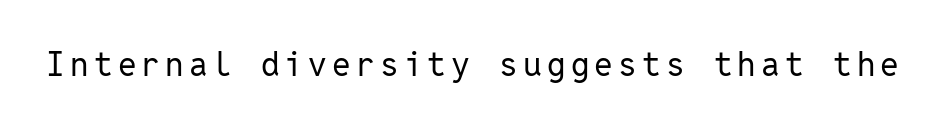
The image shows 33 px regular-weight sans-serif type, upright, monospaced; set not underlined; low stroke contrast and a medium x-height.
